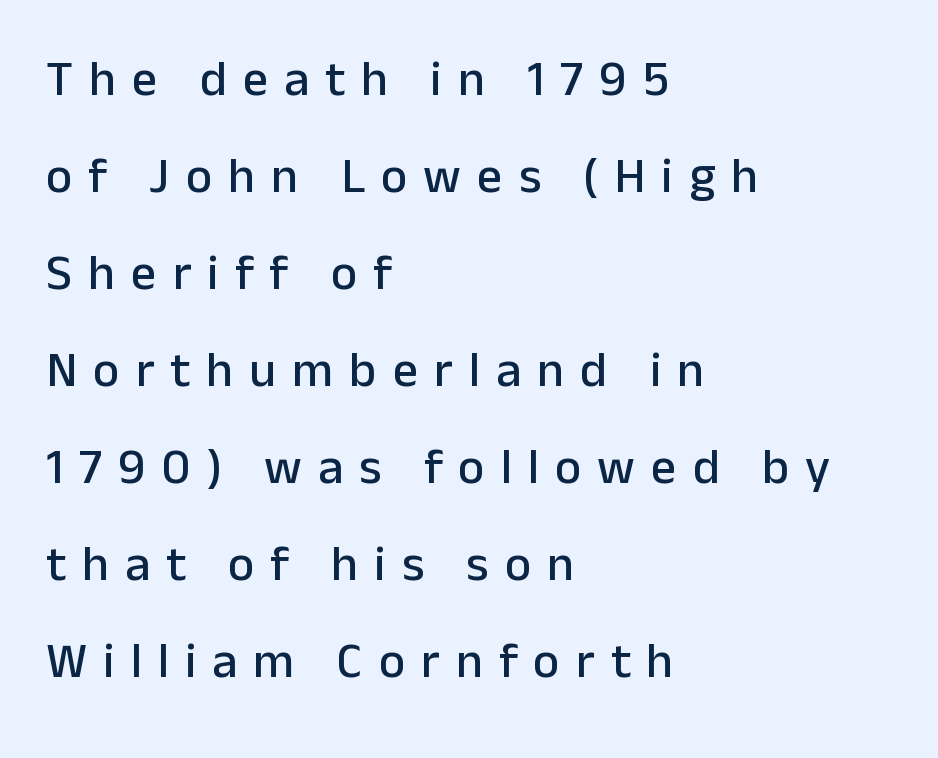
{"serif": "no", "italic": "no", "width": "normal", "stroke_contrast": "low", "x_height": "medium", "monospaced": "no", "underline": "no", "align": "left", "line_spacing": "loose", "line_spacing_ratio": 1.94, "letter_spacing": "wide", "letter_spacing_em": 0.32, "glyph_px": 50}
